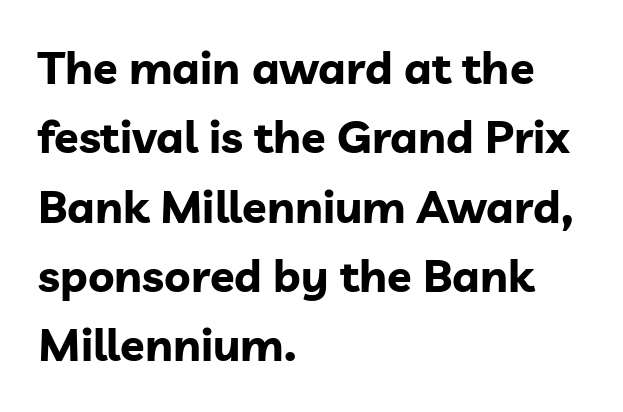
These words are printed bold, with thick strokes throughout. Successive baselines arrive at the customary interval. You can tell it's not italic because the verticals are truly vertical. Unlike a traditional serif, this face leaves its strokes unadorned.
